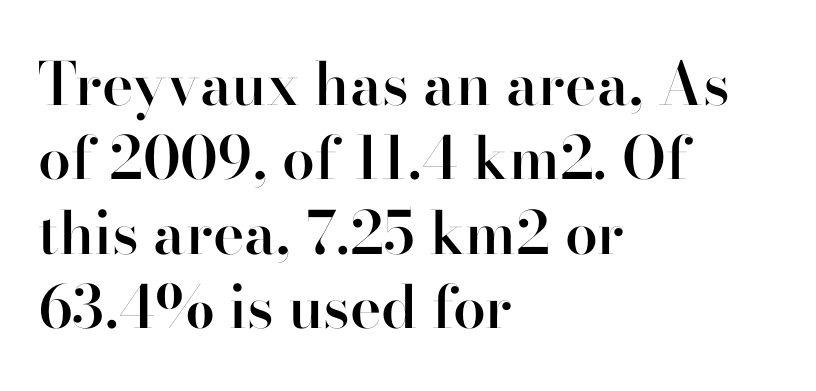
Q: Is the text bold? A: Semi-bold.
Q: Is the text italic (slanted)? A: No, it is upright.
Q: Is the typeface a serif or a sans-serif typeface? A: Sans-serif.
Q: Is the text underlined? A: No.
Q: How is the paragraph aligned? A: Left-aligned.
Q: Is the spacing between letters normal or unusually wide? A: Normal.
Q: Is the spacing between lines tight, normal or loose? A: Normal.
Q: Width (condensed, normal, or wide)? A: Normal.
Q: Stroke contrast? A: High.
Q: x-height? A: Small.
Q: Monospaced? A: No.
